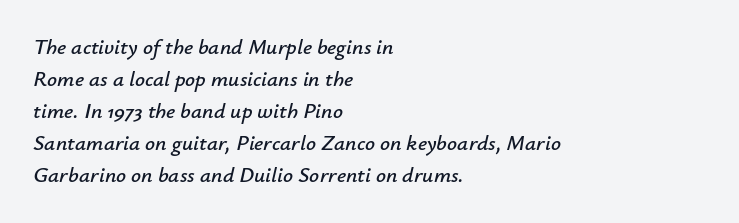
The image shows 22 px text type, italic (leaning right); set left-aligned, normal line spacing (1.46x), normal letter spacing, not underlined.
